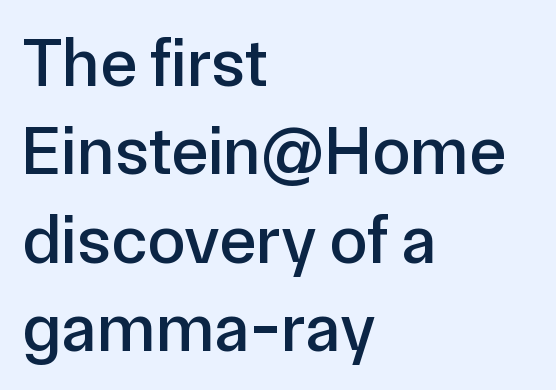
The image shows 69 px sans-serif type, upright; set left-aligned, normal line spacing (1.28x), normal letter spacing, not underlined; low stroke contrast and a medium x-height.
